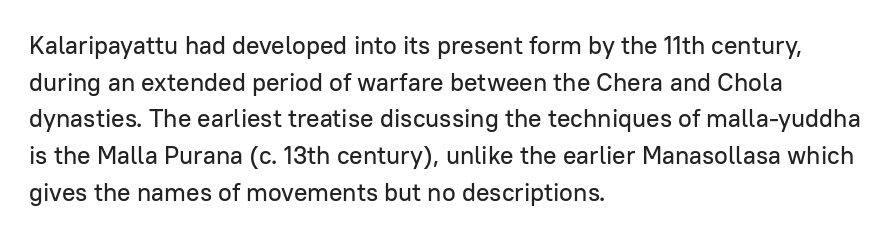
The letters stand straight up with perfectly vertical stems. The tracking reads as untouched default to a designer's eye. Vertical spacing — default. All the whitespace from short lines collects on the right. Bare-footed words on every line.
